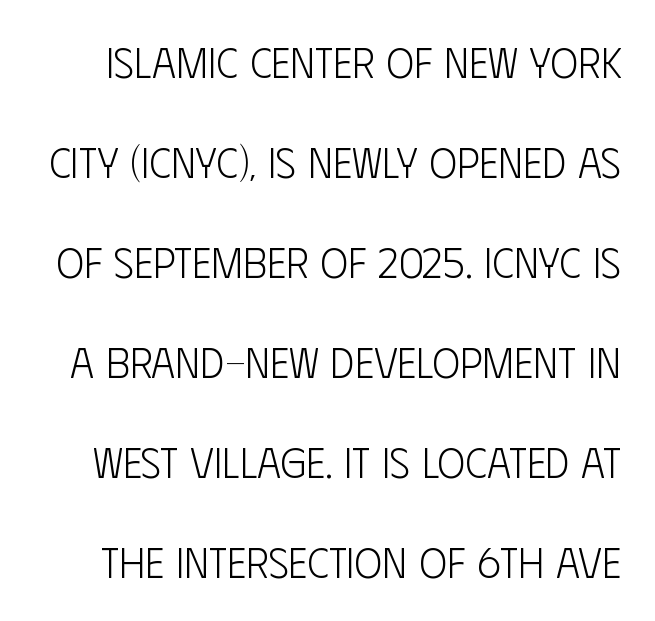
Nope, not italic — everything's standing straight. You could call the tracking neutral — neither tight nor loose. The passage shown stacks its lines with a broad gap. The strokes carry an ordinary text weight at most. The passage shown is typed in a proportional face where columns would drift. Nope, no serifs anywhere on these letters.
